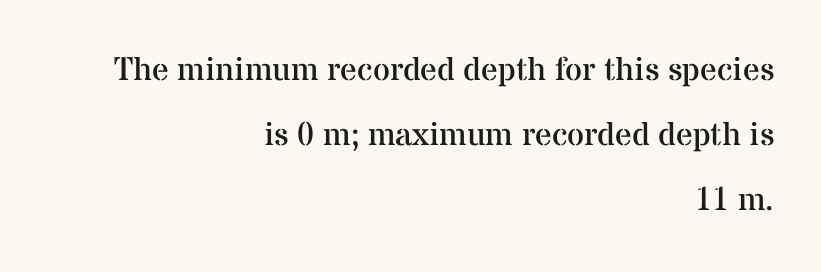
Caption: face not bold, strokes unweighted. If you measured baseline to baseline, you'd find a long distance. You could not count columns in this text — the font is proportionally spaced. The line texture is even and compact thanks to regular tracking. This rendering uses right alignment, leaving the left contour irregular.
